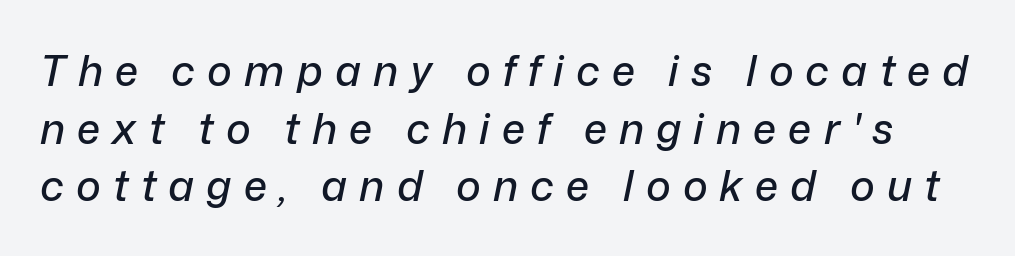
{"italic": "yes", "lean": "right", "slant_degrees": 12, "width": "normal", "stroke_contrast": "low", "x_height": "medium", "monospaced": "no", "underline": "no", "line_spacing": "normal", "line_spacing_ratio": 1.37, "letter_spacing": "wide", "letter_spacing_em": 0.29, "glyph_px": 42}
